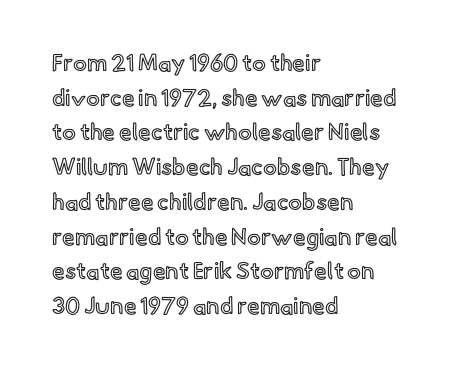
Q: Is the text italic (slanted)? A: No, it is upright.
Q: Is the text underlined? A: No.
Q: How is the paragraph aligned? A: Left-aligned.
Q: Is the spacing between letters normal or unusually wide? A: Normal.
Q: Is the spacing between lines tight, normal or loose? A: Normal.
